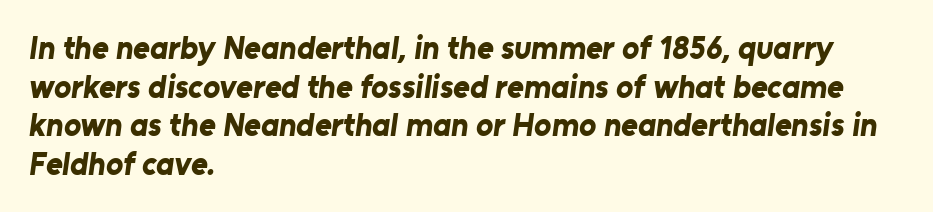
{"serif": "no", "bold": "yes", "weight": "bold", "width": "normal", "stroke_contrast": "low", "x_height": "medium", "monospaced": "no", "underline": "no", "align": "left", "line_spacing_ratio": 1.21, "letter_spacing": "normal", "letter_spacing_em": 0.0, "glyph_px": 32}
